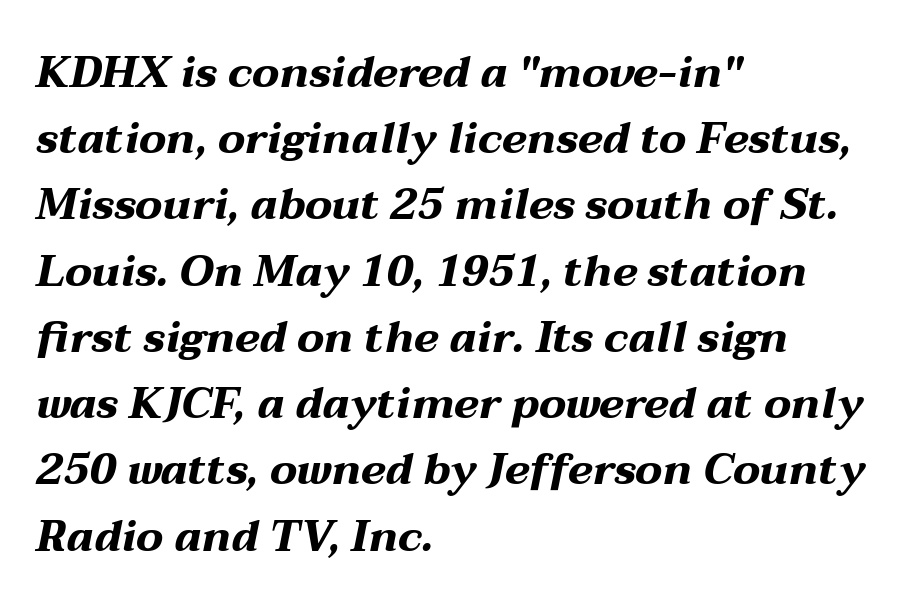
Q: Is the text bold? A: Yes.
Q: Is the text italic (slanted)? A: Yes, it leans right by about 12 degrees.
Q: Is the text underlined? A: No.
Q: How is the paragraph aligned? A: Left-aligned.
Q: Is the spacing between letters normal or unusually wide? A: Normal.
Q: Is the spacing between lines tight, normal or loose? A: Normal.
Q: Width (condensed, normal, or wide)? A: Wide.
Q: Stroke contrast? A: Medium.
Q: x-height? A: Medium.
Q: Monospaced? A: No.
